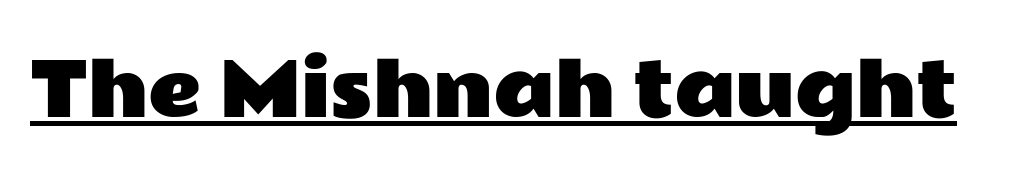
{"serif": "no", "italic": "no", "width": "wide", "stroke_contrast": "low", "x_height": "medium", "monospaced": "no", "underline": "yes", "letter_spacing": "normal", "letter_spacing_em": 0.0, "glyph_px": 73}
